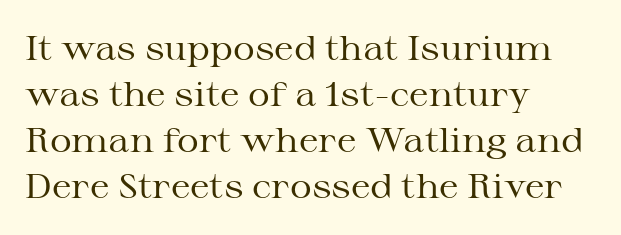
{"serif": "yes", "italic": "no", "bold": "no", "weight": "regular", "width": "wide", "stroke_contrast": "medium", "x_height": "medium", "monospaced": "no", "underline": "no", "align": "left", "line_spacing": "normal", "line_spacing_ratio": 1.35, "letter_spacing": "normal", "letter_spacing_em": 0.0, "glyph_px": 34}
